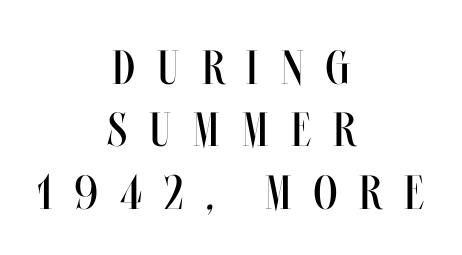
{"italic": "no", "bold": "no", "weight": "regular", "width": "condensed", "stroke_contrast": "medium", "x_height": "large", "monospaced": "no", "underline": "no", "align": "center", "line_spacing": "normal", "line_spacing_ratio": 1.3, "letter_spacing": "wide", "letter_spacing_em": 0.47, "glyph_px": 48}
